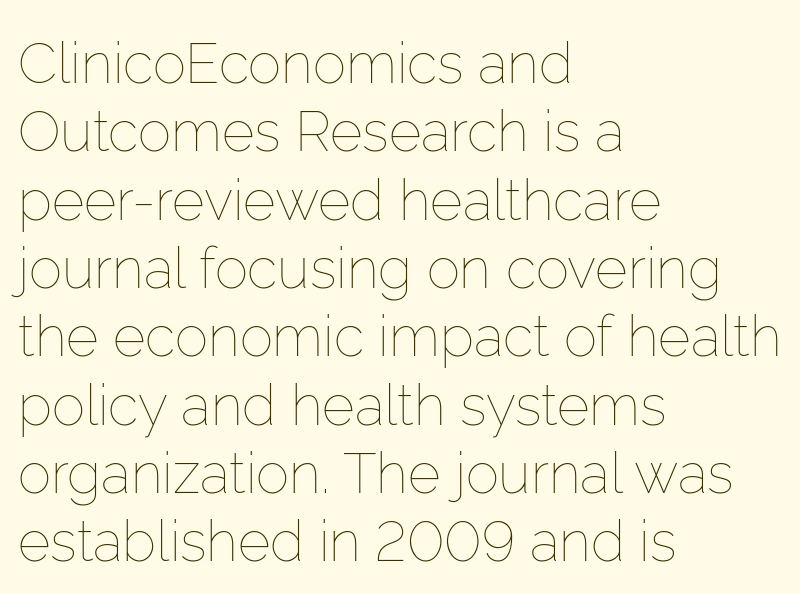
The image shows 56 px thin type, upright; set left-aligned, line spacing 1.22x, normal letter spacing, not underlined; low stroke contrast and a medium x-height.
